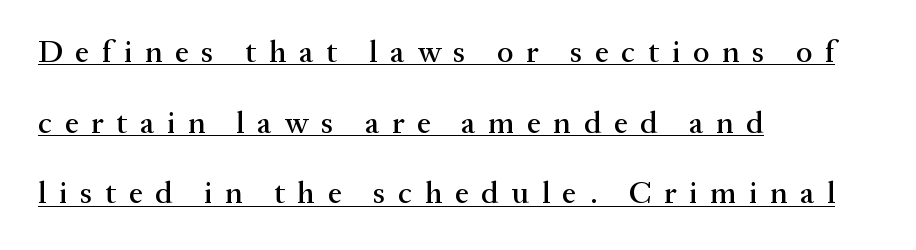
The image shows 31 px serif type, upright; set left-aligned, loose line spacing (2.28x), unusually wide letter spacing (+0.41 em), underlined; medium stroke contrast and a medium x-height.
